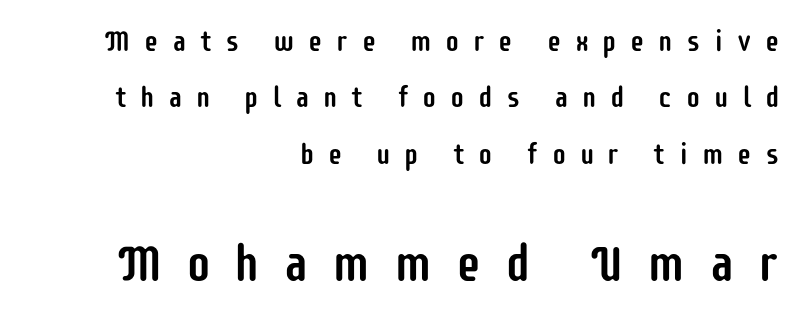
{"serif": "no", "italic": "no", "width": "condensed", "stroke_contrast": "low", "x_height": "large", "monospaced": "no", "underline": "no", "align": "right", "line_spacing": "loose", "line_spacing_ratio": 1.94, "letter_spacing": "wide", "letter_spacing_em": 0.46, "larger_block": "second", "size_ratio": 1.76, "glyph_px": 51}
